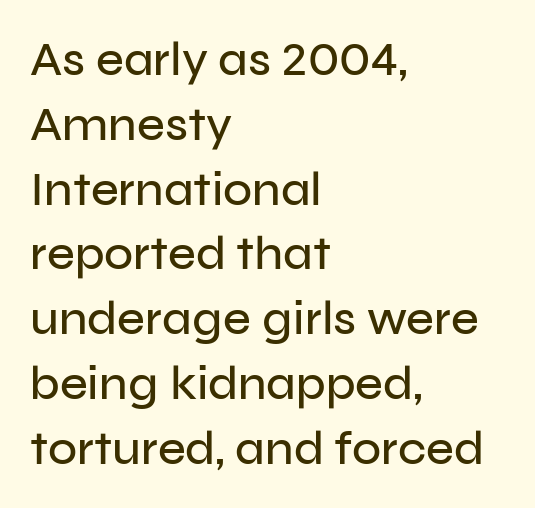
Q: Is the text italic (slanted)? A: No, it is upright.
Q: Is the typeface a serif or a sans-serif typeface? A: Sans-serif.
Q: Is the text underlined? A: No.
Q: How is the paragraph aligned? A: Left-aligned.
Q: Is the spacing between letters normal or unusually wide? A: Normal.
Q: Is the spacing between lines tight, normal or loose? A: Normal.
Q: Width (condensed, normal, or wide)? A: Normal.
Q: Stroke contrast? A: Low.
Q: x-height? A: Medium.
Q: Monospaced? A: No.
